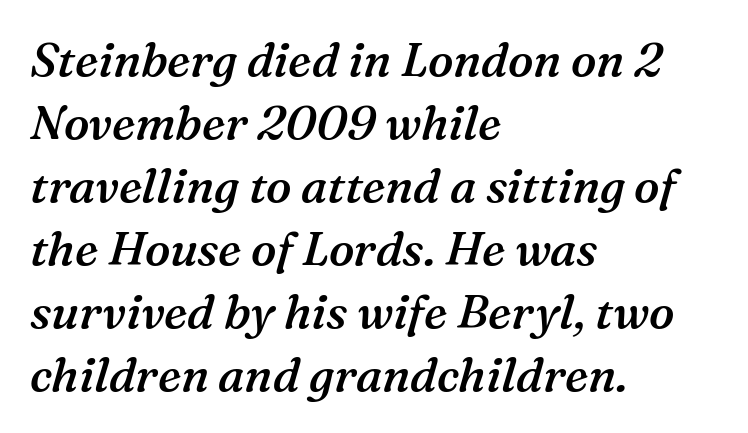
The image shows 47 px semibold serif type, italic (leaning right); set left-aligned, normal line spacing (1.34x), normal letter spacing, not underlined; medium stroke contrast and a medium x-height.
